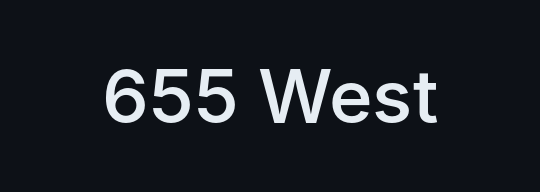
Q: Is the text bold? A: Semi-bold.
Q: Is the text italic (slanted)? A: No, it is upright.
Q: Is the typeface a serif or a sans-serif typeface? A: Sans-serif.
Q: Is the text underlined? A: No.
Q: Is the spacing between letters normal or unusually wide? A: Normal.
Q: Width (condensed, normal, or wide)? A: Normal.
Q: Stroke contrast? A: Low.
Q: x-height? A: Medium.
Q: Monospaced? A: No.
